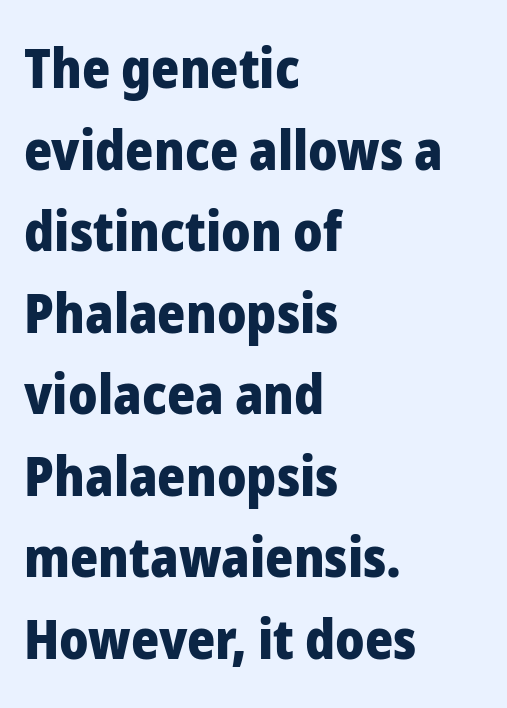
Q: Is the text bold? A: Yes.
Q: Is the text italic (slanted)? A: No, it is upright.
Q: Is the typeface a serif or a sans-serif typeface? A: Sans-serif.
Q: Is the text underlined? A: No.
Q: How is the paragraph aligned? A: Left-aligned.
Q: Is the spacing between letters normal or unusually wide? A: Normal.
Q: Is the spacing between lines tight, normal or loose? A: Normal.
Q: Width (condensed, normal, or wide)? A: Normal.
Q: Stroke contrast? A: Low.
Q: x-height? A: Medium.
Q: Monospaced? A: No.
